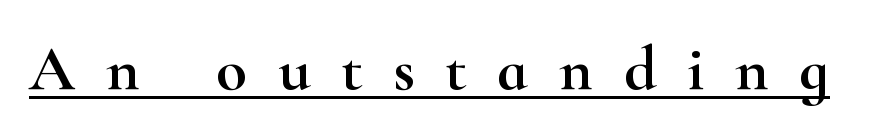
The image shows 64 px wide serif type, upright; set unusually wide letter spacing (+0.48 em), underlined; high stroke contrast and a small x-height.
